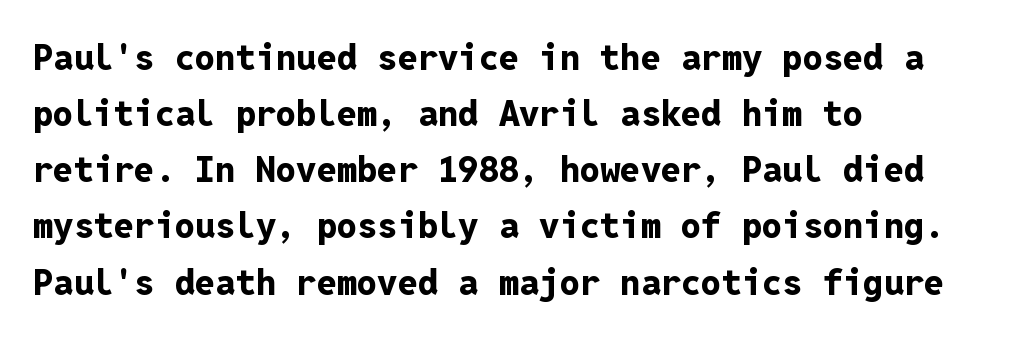
The image shows 36 px bold sans-serif type, upright, monospaced; set left-aligned, normal line spacing (1.56x), normal letter spacing, not underlined; low stroke contrast and a medium x-height.
